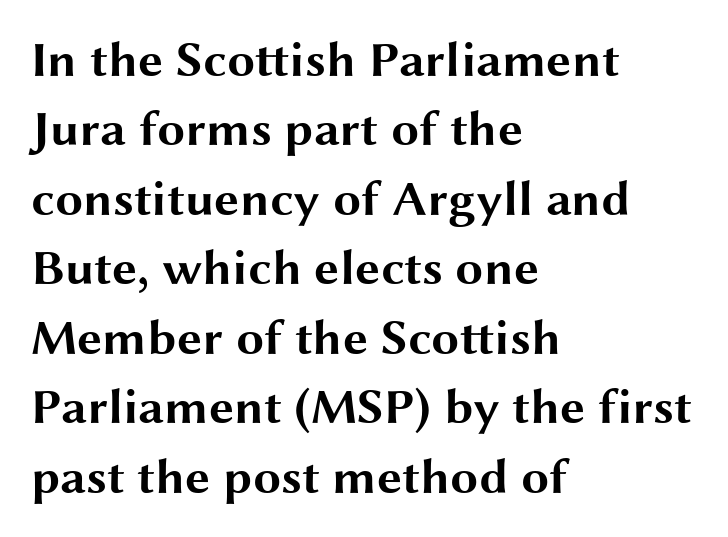
Q: Is the text bold? A: Yes.
Q: Is the text italic (slanted)? A: No, it is upright.
Q: Is the typeface a serif or a sans-serif typeface? A: Sans-serif.
Q: Is the text underlined? A: No.
Q: How is the paragraph aligned? A: Left-aligned.
Q: Is the spacing between letters normal or unusually wide? A: Normal.
Q: Is the spacing between lines tight, normal or loose? A: Normal.
Q: Width (condensed, normal, or wide)? A: Wide.
Q: Stroke contrast? A: Medium.
Q: x-height? A: Medium.
Q: Monospaced? A: No.
